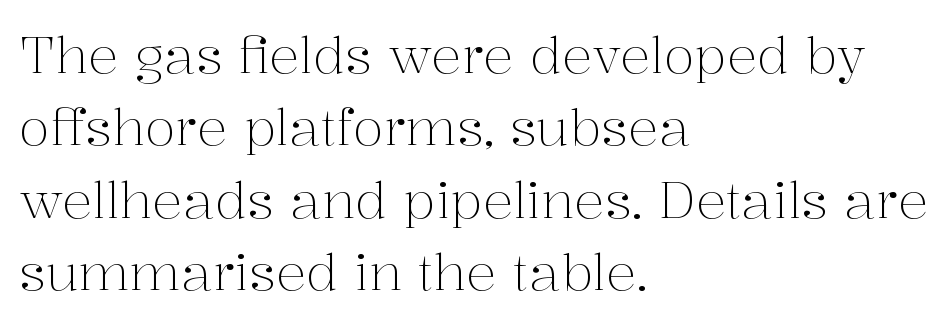
The image shows 51 px light serif type, upright; set left-aligned, normal line spacing (1.42x), normal letter spacing, not underlined; medium stroke contrast and a medium x-height.
